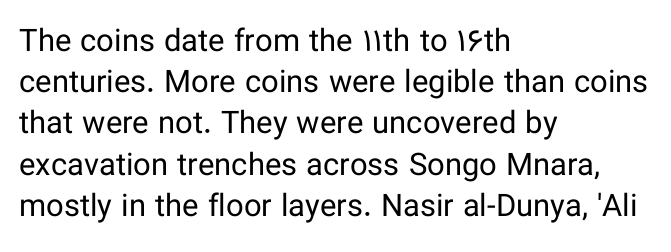
The image shows 31 px regular-weight sans-serif type, upright; set left-aligned, normal line spacing (1.33x), normal letter spacing, not underlined; low stroke contrast and a medium x-height.
